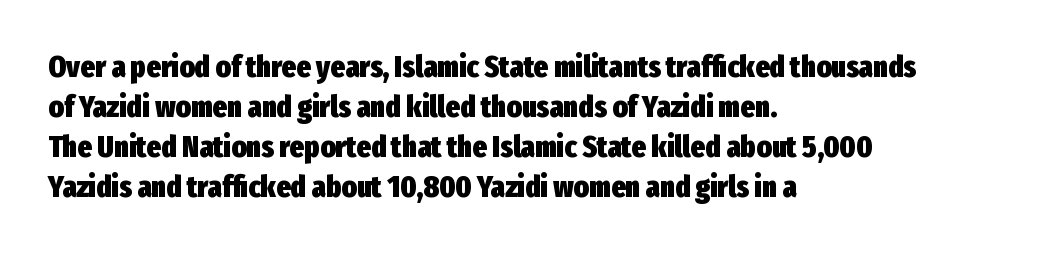
Nobody touched the tracking dial on this one. Is this a sans? Yes — the strokes have no serifs. The face used here is proportionally spaced, like ordinary book or web type. Clear beneath every line of the passage. Students, this is bold: see how much ink each stroke carries. One-word summary of the alignment: left.
